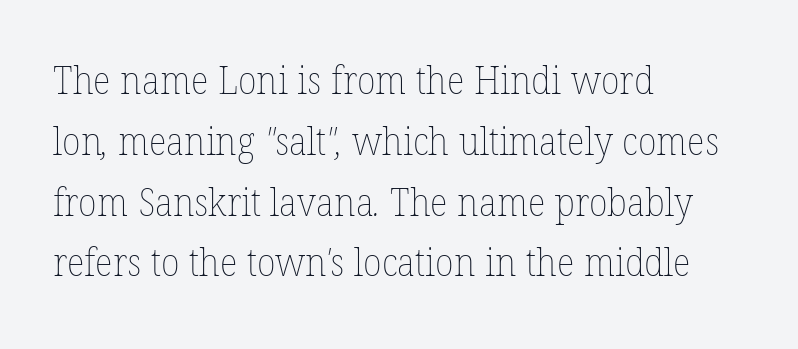
Glance below the letters and you will spot only blank space. Does the leading feel generous? No, just average. Do the characters align in a grid? No, the font is proportional. Compared with a centered layout, this one pins lines to the left instead. The rendering keeps characters at their native spacing. Unbolded letterforms with no extra heft.
